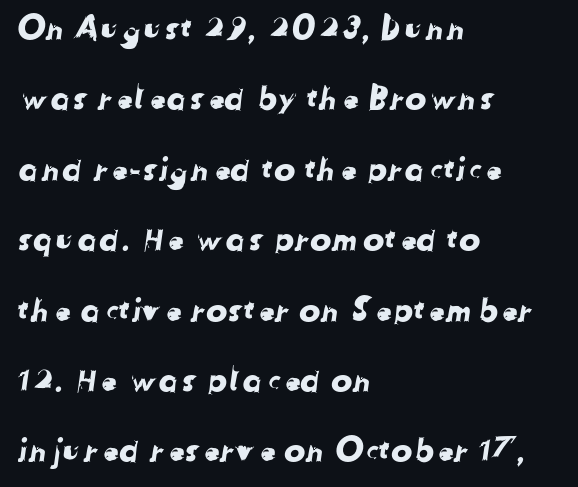
{"serif": "no", "width": "normal", "stroke_contrast": "low", "x_height": "medium", "monospaced": "no", "underline": "no", "align": "left", "line_spacing": "loose", "line_spacing_ratio": 2.2, "letter_spacing": "normal", "letter_spacing_em": 0.0, "glyph_px": 32}
